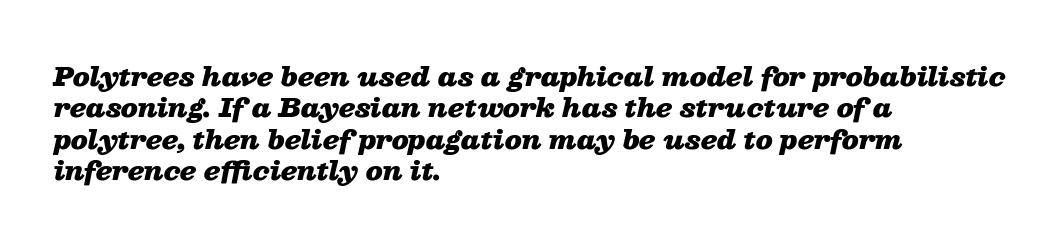
Q: Is the text bold? A: Yes.
Q: Is the text italic (slanted)? A: Yes, it leans right by about 13 degrees.
Q: Is the text underlined? A: No.
Q: How is the paragraph aligned? A: Left-aligned.
Q: Is the spacing between letters normal or unusually wide? A: Normal.
Q: Is the spacing between lines tight, normal or loose? A: Normal.
